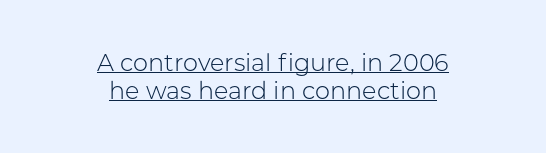
The lines in this sample share a center point and differ in where they start and stop. This is underlined copy, the kind a proofreader might mark for attention. Ordinary non-slanted type is in use. The tracking reads as untouched default to a designer's eye. Vertical stems look standard width or narrower in stroke. Vertical spacing — tight.
